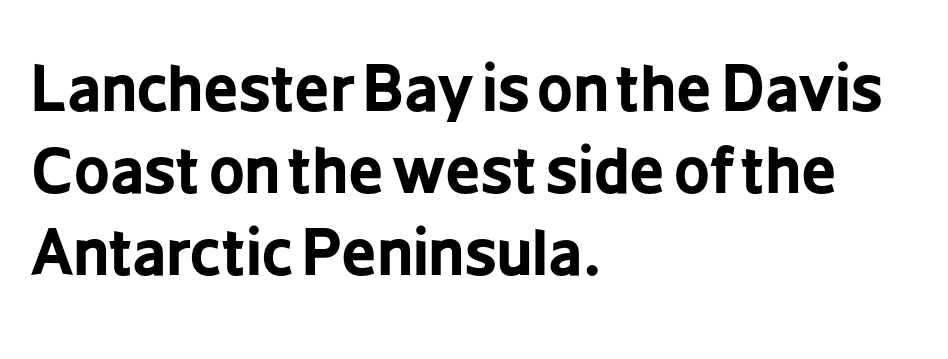
Q: Is the text bold? A: Yes.
Q: Is the text italic (slanted)? A: No, it is upright.
Q: Is the typeface a serif or a sans-serif typeface? A: Sans-serif.
Q: Is the text underlined? A: No.
Q: How is the paragraph aligned? A: Left-aligned.
Q: Is the spacing between letters normal or unusually wide? A: Normal.
Q: Is the spacing between lines tight, normal or loose? A: Normal.
Q: Width (condensed, normal, or wide)? A: Condensed.
Q: Stroke contrast? A: Low.
Q: x-height? A: Medium.
Q: Monospaced? A: No.
